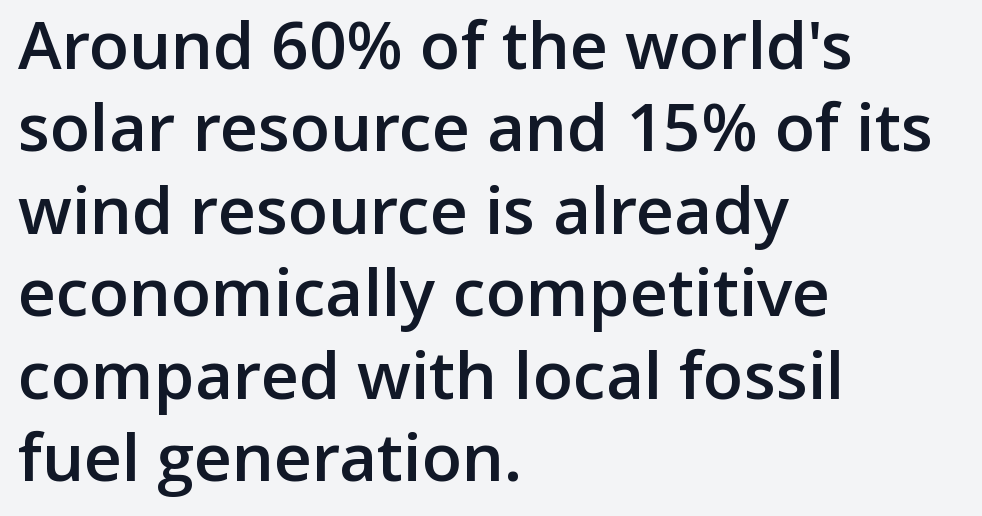
The image shows 66 px semibold sans-serif type, upright; set left-aligned, normal line spacing (1.25x), normal letter spacing, not underlined; low stroke contrast and a medium x-height.
